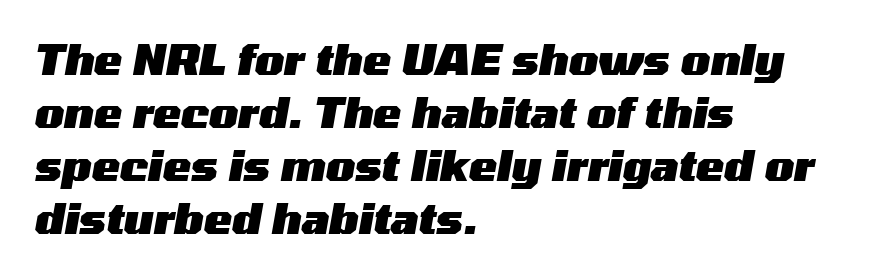
What weight is shown? A full bold with thick strokes. There's an unmistakable incline to the writing here. Think of a printed novel: that variable character pitch is what you see here. These lines sit exactly where default settings would place them. Glance below the letters and you will spot only blank space. A student would call this left alignment; a typographer would say flush left, rag right.
